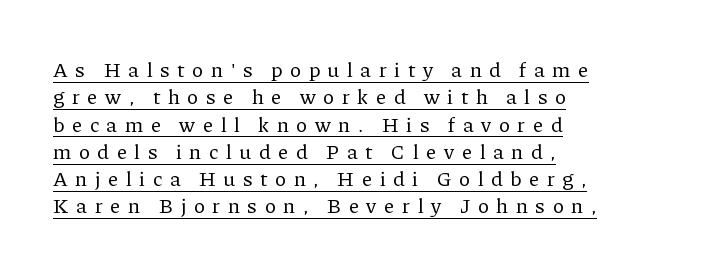
Q: Is the text bold? A: No.
Q: Is the text italic (slanted)? A: No, it is upright.
Q: Is the text underlined? A: Yes.
Q: How is the paragraph aligned? A: Left-aligned.
Q: Is the spacing between letters normal or unusually wide? A: Unusually wide.
Q: Is the spacing between lines tight, normal or loose? A: Normal.
